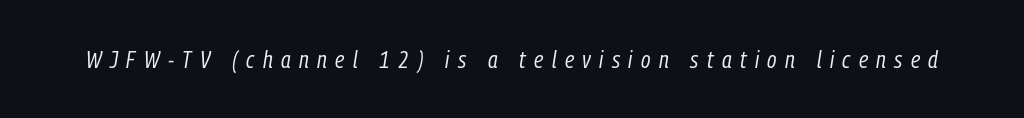
The image shows 24 px text type, italic (leaning right); set unusually wide letter spacing (+0.35 em), not underlined.
